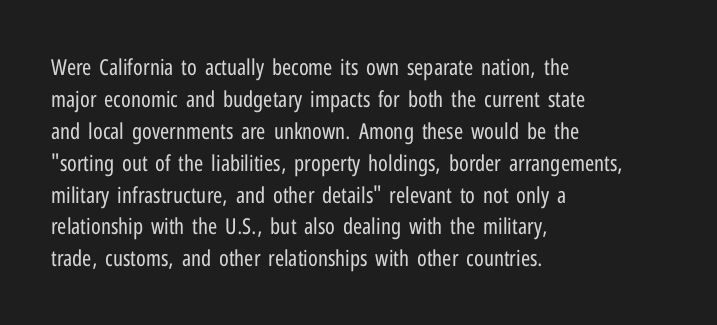
This sample uses an upright cut, with every glyph sitting square on the baseline. Check the space under the baseline: it is left empty. These lines are set flush left with a ragged right edge. Weight: not bold — regular or lighter.
